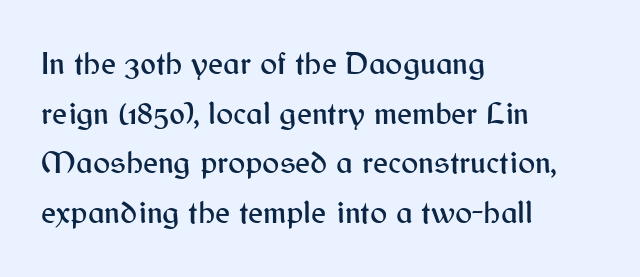
Q: Is the text italic (slanted)? A: No, it is upright.
Q: Is the typeface a serif or a sans-serif typeface? A: Sans-serif.
Q: Is the text underlined? A: No.
Q: How is the paragraph aligned? A: Left-aligned.
Q: Is the spacing between letters normal or unusually wide? A: Normal.
Q: Is the spacing between lines tight, normal or loose? A: Normal.
Q: Width (condensed, normal, or wide)? A: Normal.
Q: Stroke contrast? A: Medium.
Q: x-height? A: Medium.
Q: Monospaced? A: No.
